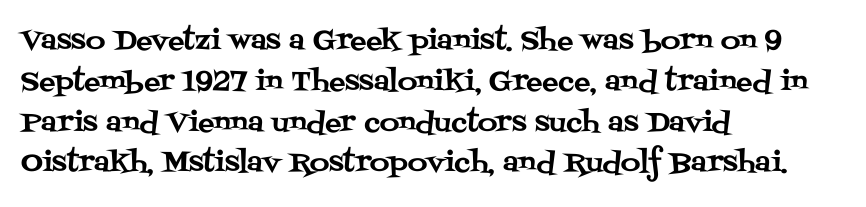
The typography opts for an upright posture over an oblique one. Descenders hang freely into open space. The rag falls on the right side of this text block. No extra tracking has been applied to these lines. Does the leading feel generous? No, just average.
